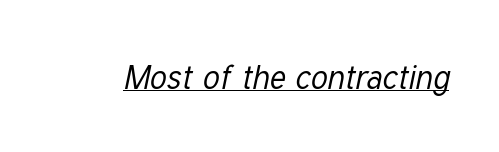
The image shows 33 px regular-weight, condensed type, italic (leaning right); set normal letter spacing, underlined; low stroke contrast and a medium x-height.
